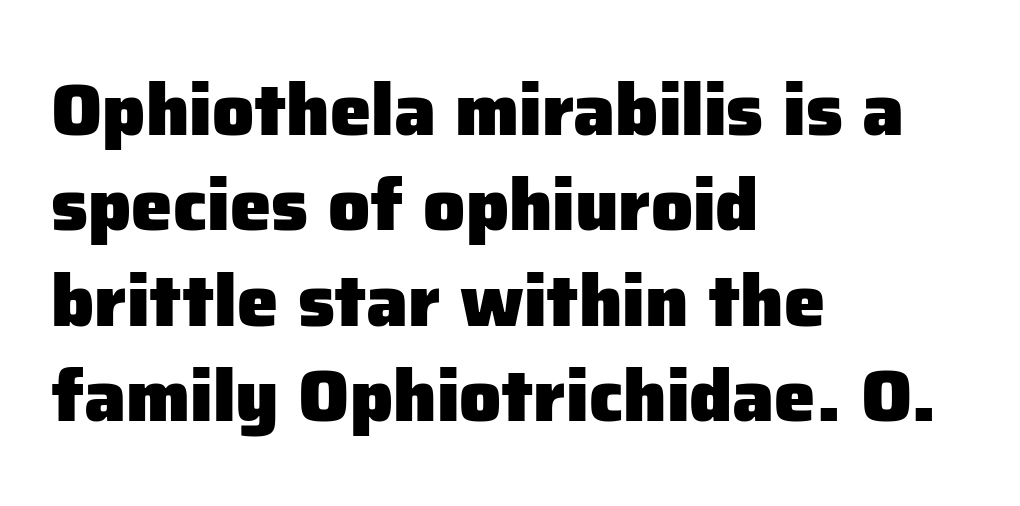
The image shows 74 px heavy sans-serif type, upright; set left-aligned, normal line spacing (1.29x), normal letter spacing, not underlined; low stroke contrast and a medium x-height.
